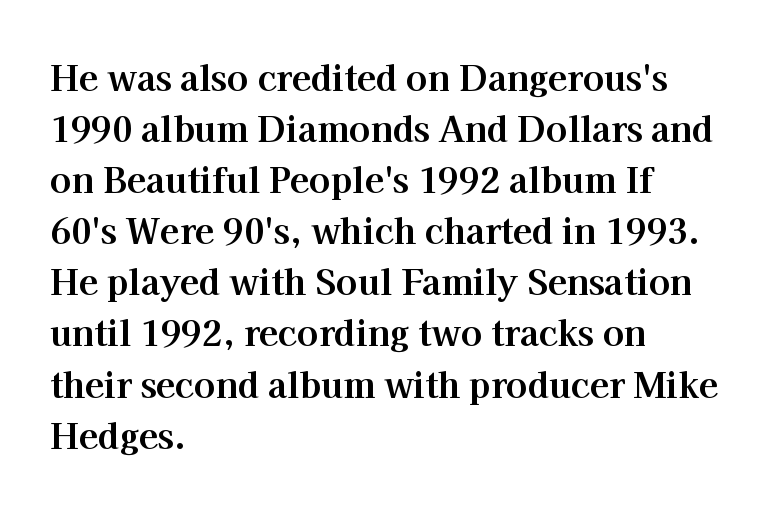
Italic: no, the glyphs are upright roman. Check the space under the baseline: it is left empty. The space between consecutive lines is moderate. Does extra space separate the letters? No, they use regular spacing. To sum up the face: it has serifs. What weight is shown? A full bold with thick strokes.
